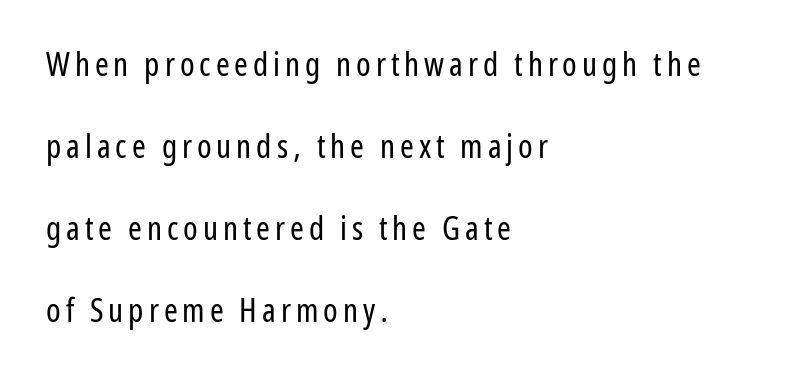
Proportional: the letters do not fall into vertical columns. The strip under each line holds only bare page. Whoever set this chose breathing room over compactness in the vertical rhythm. This rendering employs a face without finishing strokes, i.e., a sans-serif. Visually the block forms a straight wall on the left and a jagged coastline on the right. The letters stand upright; this is a roman face.
